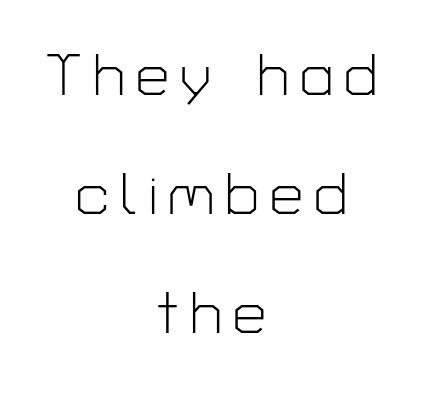
A clean baseline with only descenders dipping below it. Ascenders rise straight up at ninety degrees. Note: no serifs on the glyphs. This sample has the flowing, uneven cadence of proportional lettering.
